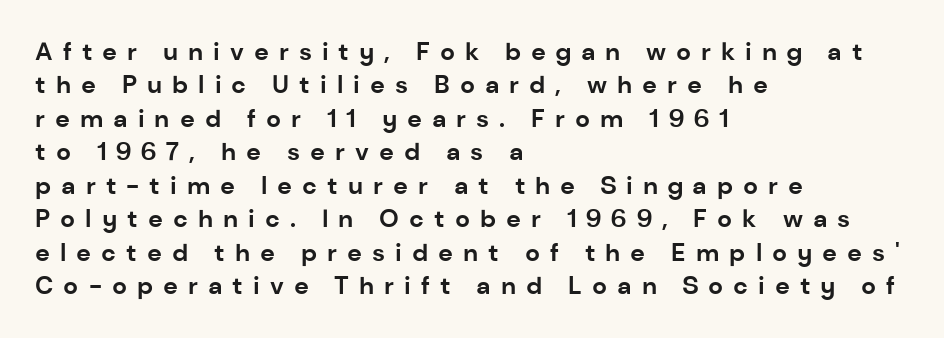
{"italic": "no", "bold": "yes", "underline": "no", "align": "left", "line_spacing": "normal", "line_spacing_ratio": 1.34, "letter_spacing": "wide", "letter_spacing_em": 0.4, "glyph_px": 25}
